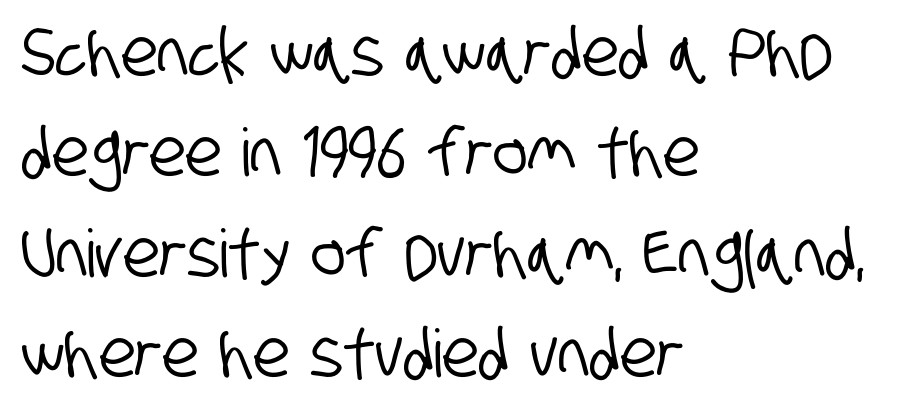
One-word summary of the alignment: left. Character widths vary here, with narrow letters taking less room than wide ones. The lines sit at an ordinary, default distance from one another. The string is rendered with underlining switched off. This sample uses a sans-serif face.
